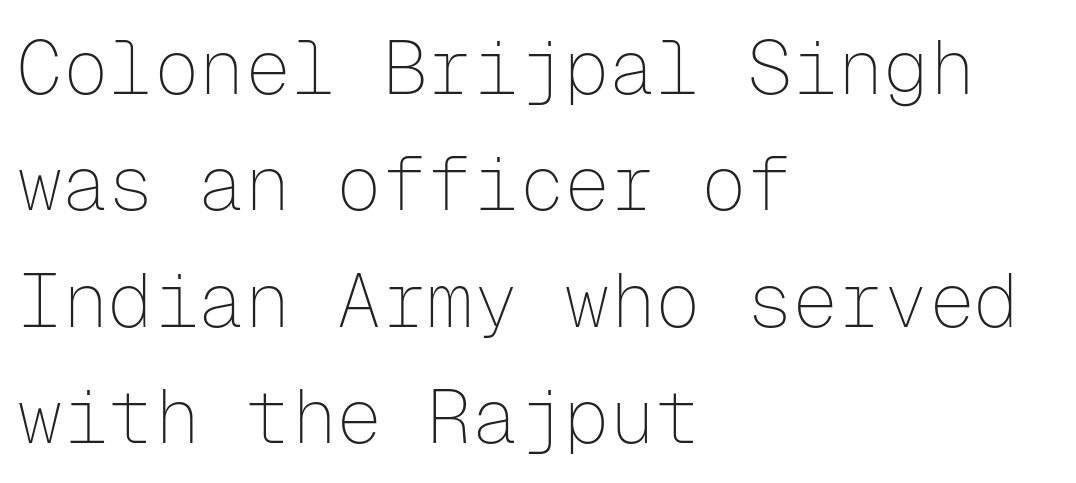
Q: Is the text bold? A: No.
Q: Is the text italic (slanted)? A: No, it is upright.
Q: Is the typeface a serif or a sans-serif typeface? A: Sans-serif.
Q: Is the text underlined? A: No.
Q: How is the paragraph aligned? A: Left-aligned.
Q: Is the spacing between letters normal or unusually wide? A: Normal.
Q: Is the spacing between lines tight, normal or loose? A: Normal.
Q: Width (condensed, normal, or wide)? A: Normal.
Q: Stroke contrast? A: Low.
Q: x-height? A: Medium.
Q: Monospaced? A: Yes.
